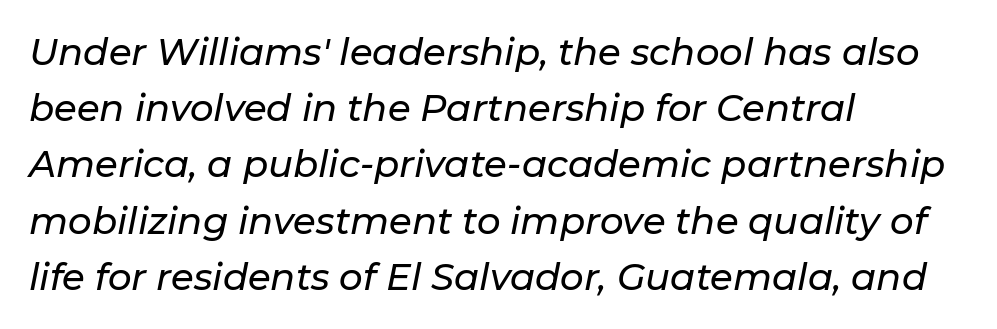
The image shows 37 px text type, italic (leaning right); set left-aligned, normal line spacing (1.52x), normal letter spacing, not underlined; low stroke contrast and a medium x-height.
